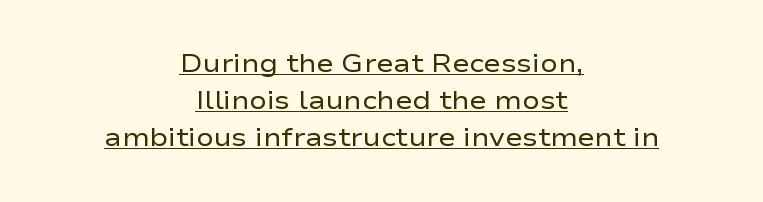
The image shows 26 px text type, upright; set centered, normal line spacing (1.43x), normal letter spacing, underlined.
